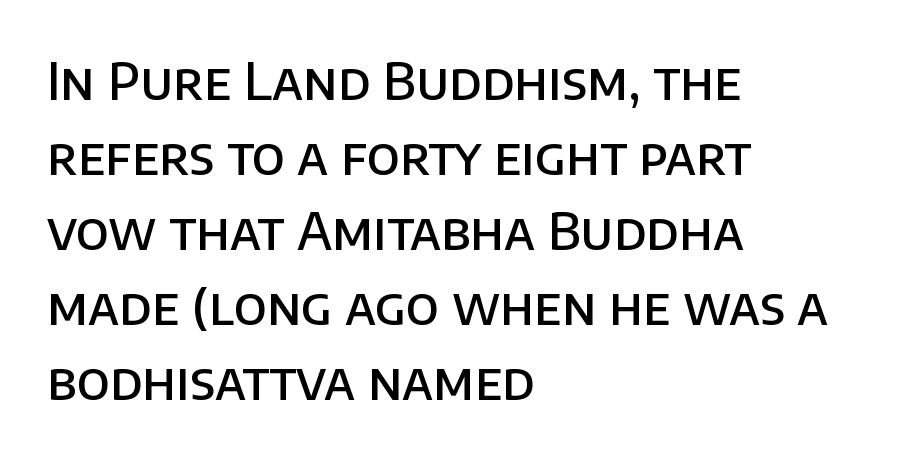
Q: Is the text bold? A: Semi-bold.
Q: Is the text italic (slanted)? A: No, it is upright.
Q: Is the typeface a serif or a sans-serif typeface? A: Sans-serif.
Q: Is the text underlined? A: No.
Q: How is the paragraph aligned? A: Left-aligned.
Q: Is the spacing between letters normal or unusually wide? A: Normal.
Q: Is the spacing between lines tight, normal or loose? A: Normal.
Q: Width (condensed, normal, or wide)? A: Normal.
Q: Stroke contrast? A: Low.
Q: x-height? A: Large.
Q: Monospaced? A: No.
